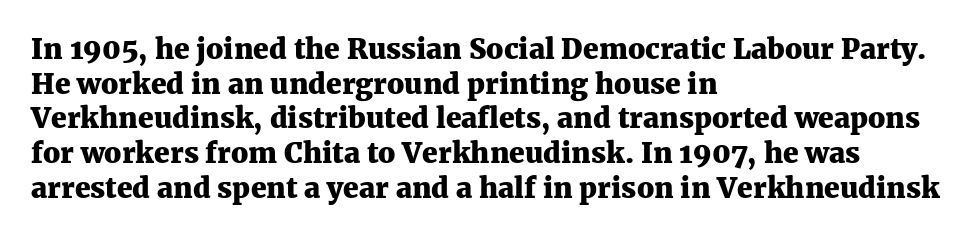
{"serif": "yes", "italic": "no", "bold": "yes", "weight": "heavy", "width": "normal", "stroke_contrast": "medium", "x_height": "medium", "monospaced": "no", "underline": "no", "align": "left", "line_spacing_ratio": 1.24, "letter_spacing": "normal", "letter_spacing_em": 0.0, "glyph_px": 28}
